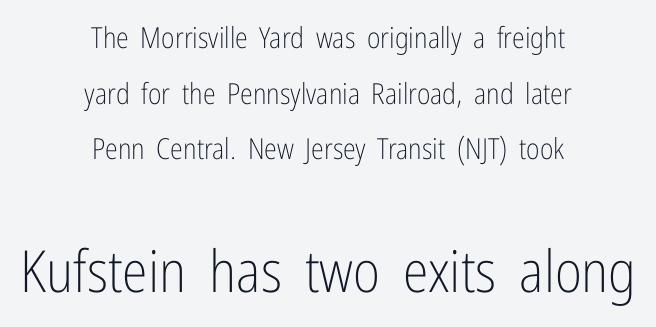
The image shows 58 px light, condensed sans-serif type, upright; set centered, loose line spacing (1.92x), normal letter spacing, not underlined; the second (bottom) block is 2.0x larger; low stroke contrast and a medium x-height.
